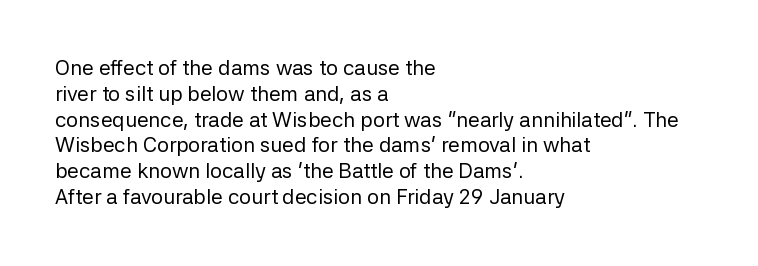
Visually the block forms a straight wall on the left and a jagged coastline on the right. This sample uses plain, unmodified letter spacing. The face looks like a standard text weight, possibly lighter. Check under the words: just untouched page. Does the lettering tilt? It doesn't — this is upright.
